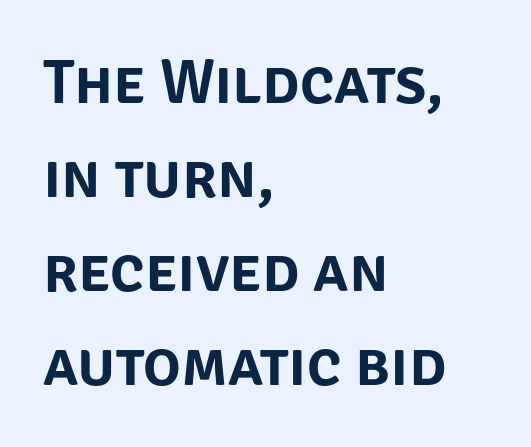
Q: Is the text italic (slanted)? A: No, it is upright.
Q: Is the typeface a serif or a sans-serif typeface? A: Sans-serif.
Q: Is the text underlined? A: No.
Q: How is the paragraph aligned? A: Left-aligned.
Q: Is the spacing between letters normal or unusually wide? A: Normal.
Q: Is the spacing between lines tight, normal or loose? A: Normal.
Q: Width (condensed, normal, or wide)? A: Normal.
Q: Stroke contrast? A: Low.
Q: x-height? A: Large.
Q: Monospaced? A: No.
